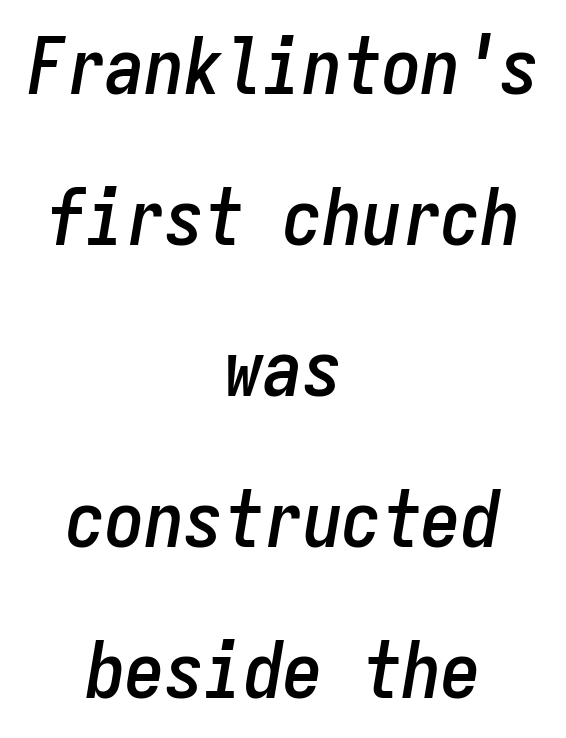
{"italic": "yes", "lean": "right", "slant_degrees": 9, "width": "condensed", "stroke_contrast": "low", "x_height": "medium", "monospaced": "yes", "underline": "no", "align": "center", "line_spacing": "loose", "line_spacing_ratio": 1.91, "letter_spacing": "normal", "letter_spacing_em": 0.0, "glyph_px": 79}
